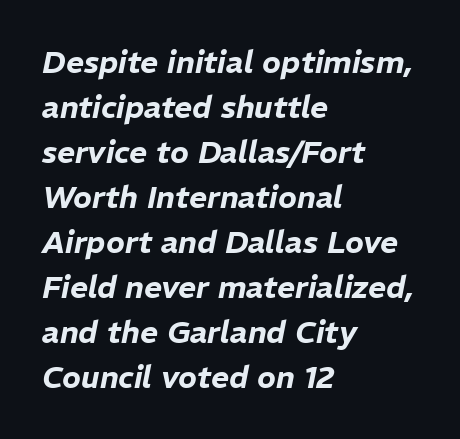
{"italic": "yes", "lean": "right", "slant_degrees": 11, "width": "normal", "stroke_contrast": "low", "x_height": "medium", "monospaced": "no", "underline": "no", "align": "left", "line_spacing": "normal", "line_spacing_ratio": 1.45, "letter_spacing": "normal", "letter_spacing_em": 0.0, "glyph_px": 31}
